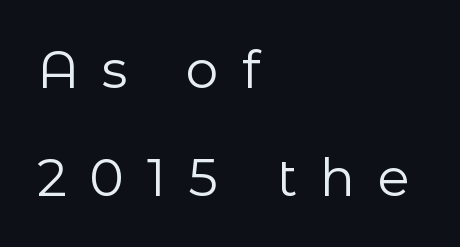
{"serif": "no", "italic": "no", "bold": "no", "weight": "regular", "width": "normal", "stroke_contrast": "low", "x_height": "medium", "monospaced": "no", "underline": "no", "align": "left", "line_spacing": "loose", "line_spacing_ratio": 2.07, "letter_spacing": "wide", "letter_spacing_em": 0.44, "glyph_px": 52}
